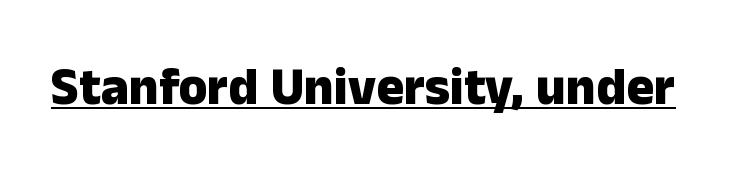
The image shows 52 px heavy sans-serif type, upright; set normal letter spacing, underlined; low stroke contrast and a medium x-height.
